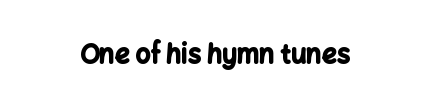
The image shows 26 px bold type, upright; set centered, normal letter spacing, not underlined.
